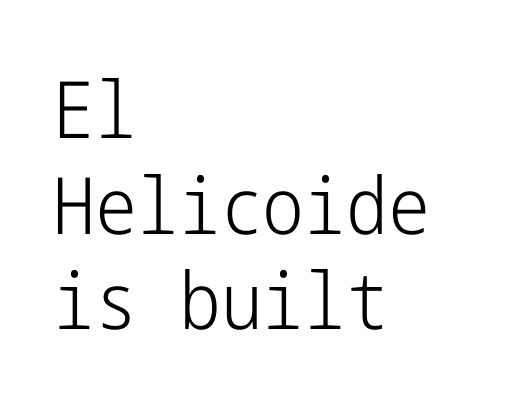
The image shows 79 px light, condensed sans-serif type, upright; set left-aligned, line spacing 1.21x, normal letter spacing, not underlined; low stroke contrast and a medium x-height.
